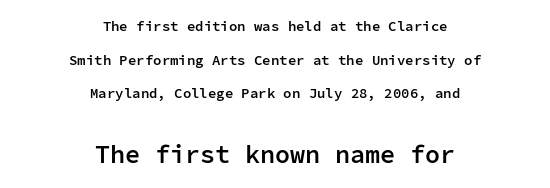
Here the second block reads like a headline and the first like body copy. Each word holds together tightly as a unit, with standard inter-letter gaps. The characters look somewhat weighty, a semibold short of true bold. Is there much room between lines? Yes — plenty of vertical air separates them.
